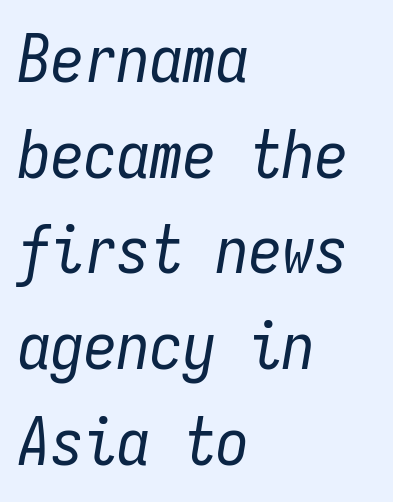
This sample uses plain, unmodified letter spacing. Weight: in the light-to-regular range. The vertical gap from one line to the next is medium. The glyphs look as if they've been sheared to an angle.
